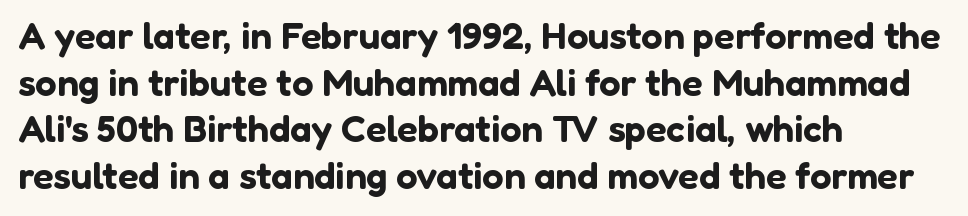
The face used here is proportionally spaced, like ordinary book or web type. These lines are set flush left with a ragged right edge. The typography opts for an upright posture over an oblique one. The line texture is even and compact thanks to regular tracking.
